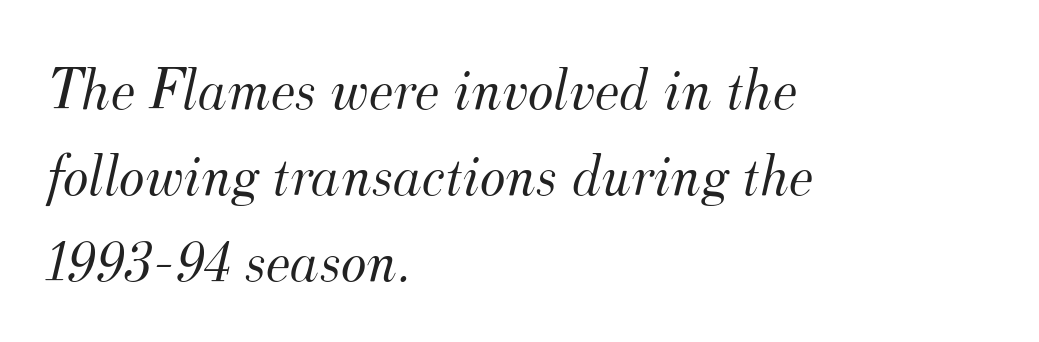
The image shows 61 px light serif type, italic (leaning right); set left-aligned, normal line spacing (1.41x), normal letter spacing, not underlined; medium stroke contrast and a small x-height.
